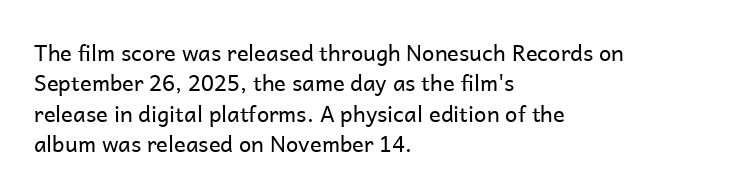
A quiet, ordinary-to-light weight characterises the typeface. The text block is weighted toward the left margin, trailing off unevenly rightward. This rendering leaves character spacing at its baseline value. Characters remain perfectly vertical along every line. The strip under each line holds only bare page.
